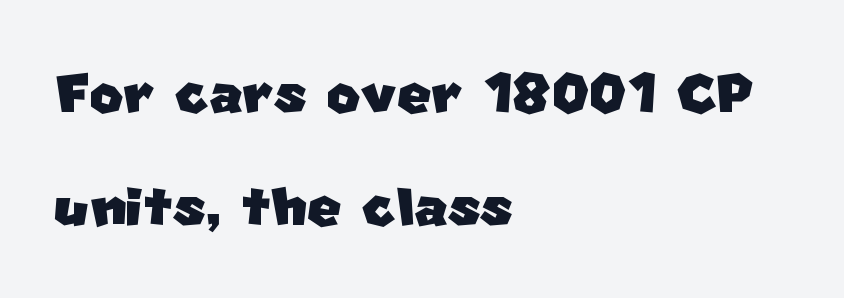
Each word holds together tightly as a unit, with standard inter-letter gaps. These lines are rendered in a variable-pitch font. A sans-serif font was chosen for this passage. The lines in this sample share a left origin and differ only in where they stop. Is there much room between lines? A standard amount, neither cramped nor airy. Any mark beneath the type? The region is blank.
